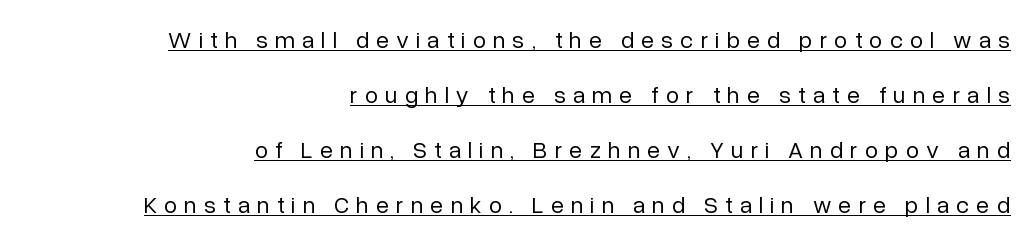
Q: Is the text bold? A: No.
Q: Is the text italic (slanted)? A: No, it is upright.
Q: Is the text underlined? A: Yes.
Q: How is the paragraph aligned? A: Right-aligned.
Q: Is the spacing between letters normal or unusually wide? A: Unusually wide.
Q: Is the spacing between lines tight, normal or loose? A: Loose.
